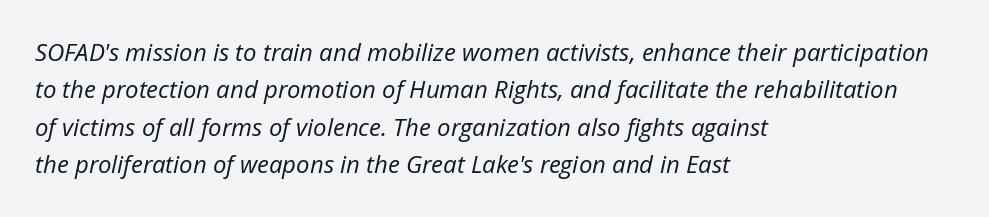
The passage shown leans; its letterforms are oblique. Underline: absent. Inter-character spacing is left at the font's built-in metrics. A quiet, ordinary-to-light weight characterises the typeface.
